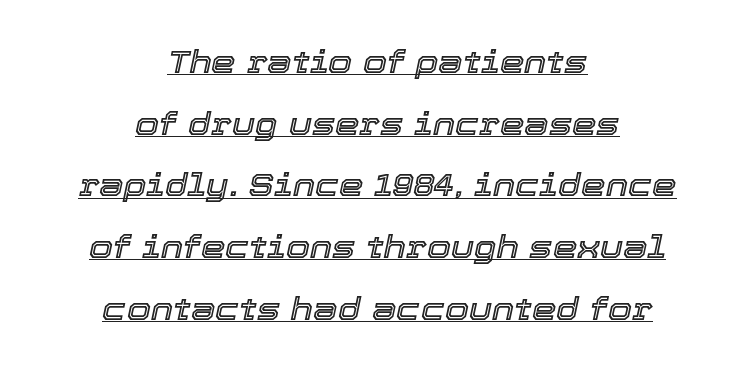
{"italic": "yes", "lean": "right", "slant_degrees": 12, "width": "normal", "x_height": "medium", "monospaced": "no", "underline": "yes", "align": "center", "line_spacing": "loose", "line_spacing_ratio": 1.99, "letter_spacing": "normal", "letter_spacing_em": 0.0, "glyph_px": 31}
